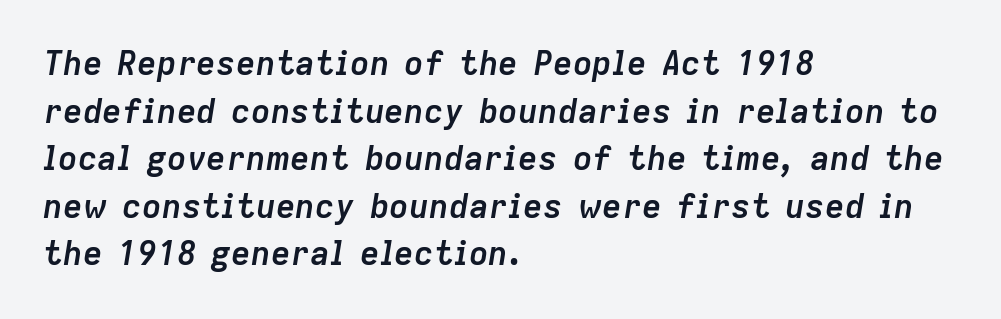
The image shows 33 px semibold type, italic (leaning right); set left-aligned, normal line spacing (1.44x), normal letter spacing, not underlined; low stroke contrast and a medium x-height.
